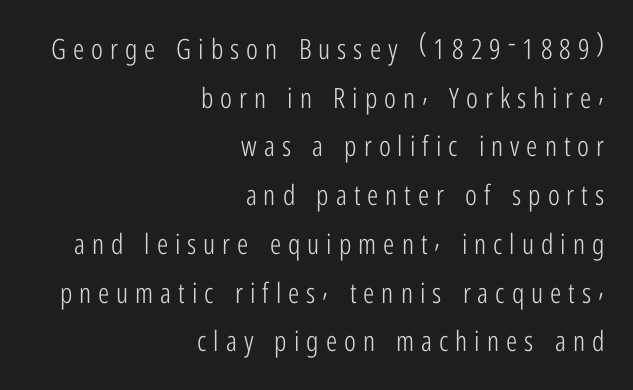
The image shows 28 px light, condensed sans-serif type, upright; set right-aligned, line spacing 1.74x, unusually wide letter spacing (+0.25 em), not underlined; low stroke contrast and a medium x-height.
